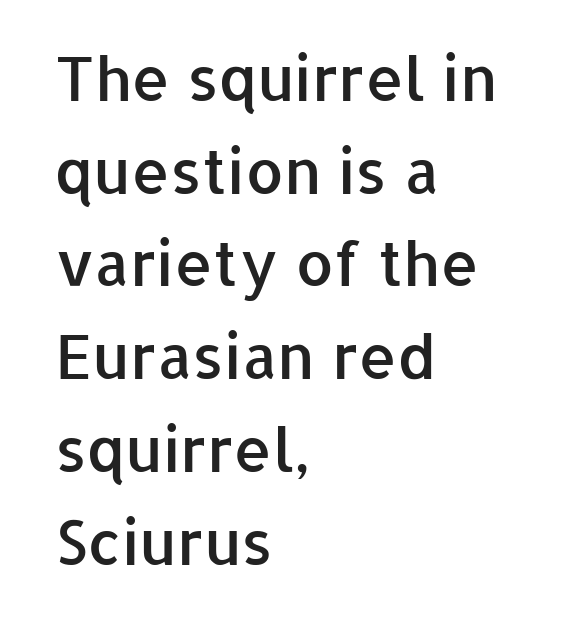
{"serif": "no", "italic": "no", "bold": "semi", "weight": "semibold", "width": "normal", "stroke_contrast": "low", "x_height": "medium", "monospaced": "no", "underline": "no", "align": "left", "line_spacing": "normal", "line_spacing_ratio": 1.52, "letter_spacing": "normal", "letter_spacing_em": 0.0, "glyph_px": 61}
